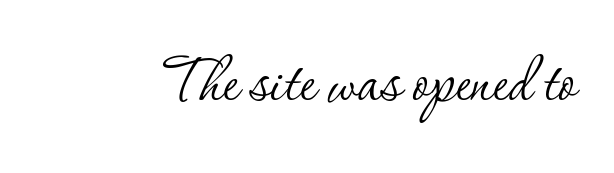
Q: Is the text bold? A: No.
Q: Is the text italic (slanted)? A: Yes.
Q: Is the typeface a serif or a sans-serif typeface? A: Serif.
Q: Is the text underlined? A: No.
Q: Is the spacing between letters normal or unusually wide? A: Normal.
Q: Width (condensed, normal, or wide)? A: Normal.
Q: Stroke contrast? A: Low.
Q: x-height? A: Small.
Q: Monospaced? A: No.
